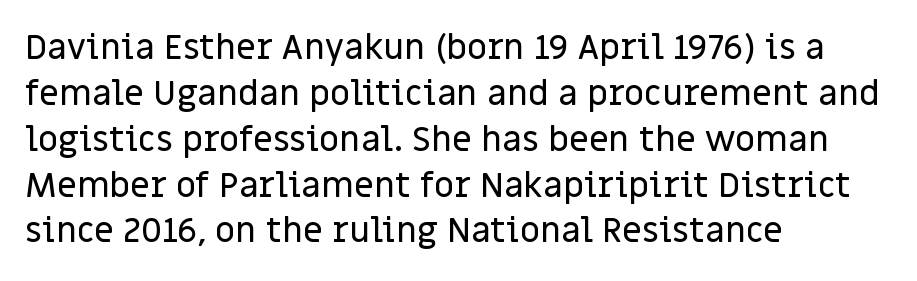
Q: Is the text italic (slanted)? A: No, it is upright.
Q: Is the typeface a serif or a sans-serif typeface? A: Sans-serif.
Q: Is the text underlined? A: No.
Q: How is the paragraph aligned? A: Left-aligned.
Q: Is the spacing between letters normal or unusually wide? A: Normal.
Q: Is the spacing between lines tight, normal or loose? A: Normal.
Q: Width (condensed, normal, or wide)? A: Normal.
Q: Stroke contrast? A: Low.
Q: x-height? A: Large.
Q: Monospaced? A: No.
